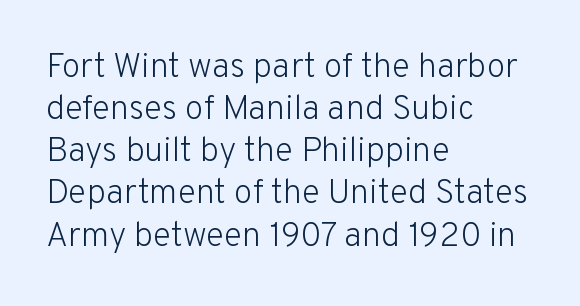
{"serif": "no", "italic": "no", "bold": "no", "weight": "light", "width": "normal", "stroke_contrast": "low", "x_height": "medium", "monospaced": "no", "underline": "no", "align": "left", "line_spacing_ratio": 1.24, "letter_spacing": "normal", "letter_spacing_em": 0.0, "glyph_px": 34}
